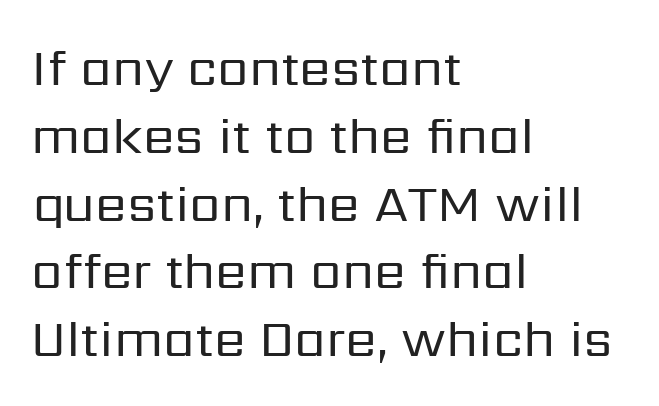
The image shows 51 px regular-weight sans-serif type, upright; set left-aligned, normal line spacing (1.33x), normal letter spacing, not underlined; low stroke contrast and a medium x-height.
